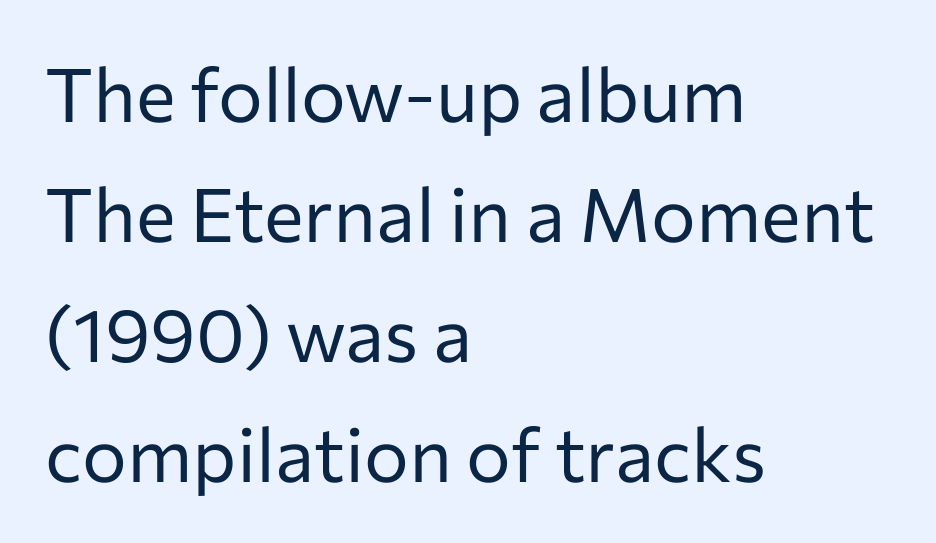
Q: Is the text bold? A: No.
Q: Is the text italic (slanted)? A: No, it is upright.
Q: Is the typeface a serif or a sans-serif typeface? A: Sans-serif.
Q: Is the text underlined? A: No.
Q: How is the paragraph aligned? A: Left-aligned.
Q: Is the spacing between letters normal or unusually wide? A: Normal.
Q: Is the spacing between lines tight, normal or loose? A: Normal.
Q: Width (condensed, normal, or wide)? A: Normal.
Q: Stroke contrast? A: Low.
Q: x-height? A: Medium.
Q: Monospaced? A: No.
